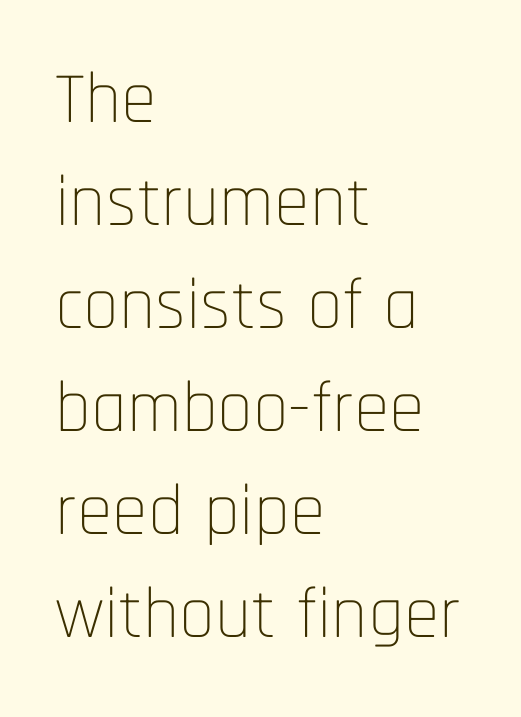
Q: Is the text bold? A: No.
Q: Is the text italic (slanted)? A: No, it is upright.
Q: Is the typeface a serif or a sans-serif typeface? A: Sans-serif.
Q: Is the text underlined? A: No.
Q: How is the paragraph aligned? A: Left-aligned.
Q: Is the spacing between letters normal or unusually wide? A: Normal.
Q: Is the spacing between lines tight, normal or loose? A: Normal.
Q: Width (condensed, normal, or wide)? A: Condensed.
Q: Stroke contrast? A: Low.
Q: x-height? A: Large.
Q: Monospaced? A: No.
